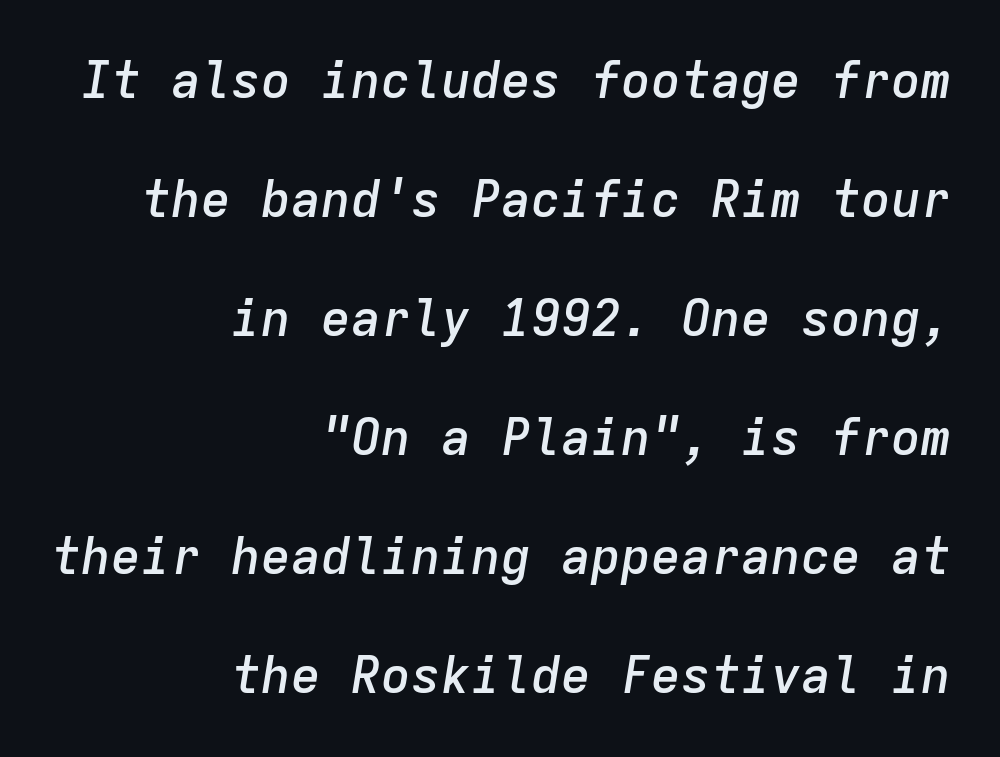
Q: Is the text bold? A: Semi-bold.
Q: Is the text italic (slanted)? A: Yes, it leans right by about 9 degrees.
Q: Is the text underlined? A: No.
Q: How is the paragraph aligned? A: Right-aligned.
Q: Is the spacing between letters normal or unusually wide? A: Normal.
Q: Is the spacing between lines tight, normal or loose? A: Loose.
Q: Width (condensed, normal, or wide)? A: Normal.
Q: Stroke contrast? A: Low.
Q: x-height? A: Medium.
Q: Monospaced? A: Yes.
